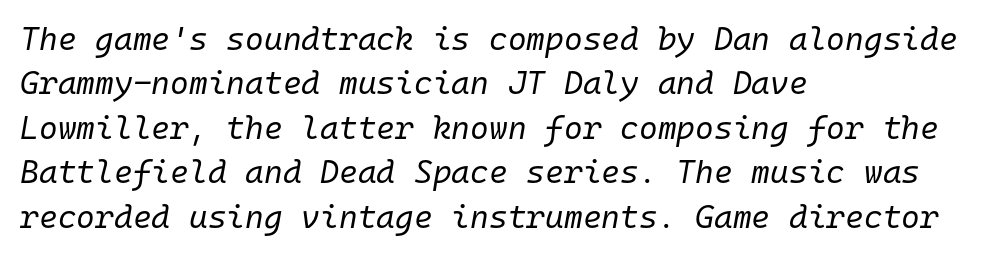
{"italic": "yes", "lean": "right", "slant_degrees": 10, "bold": "no", "weight": "regular", "width": "normal", "stroke_contrast": "low", "x_height": "medium", "monospaced": "yes", "underline": "no", "align": "left", "line_spacing": "normal", "line_spacing_ratio": 1.39, "letter_spacing": "normal", "letter_spacing_em": 0.0, "glyph_px": 32}
